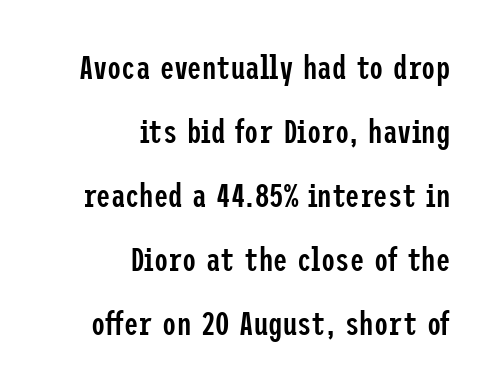
Q: Is the text bold? A: Semi-bold.
Q: Is the text italic (slanted)? A: No, it is upright.
Q: Is the typeface a serif or a sans-serif typeface? A: Sans-serif.
Q: Is the text underlined? A: No.
Q: How is the paragraph aligned? A: Right-aligned.
Q: Is the spacing between letters normal or unusually wide? A: Normal.
Q: Is the spacing between lines tight, normal or loose? A: Loose.
Q: Width (condensed, normal, or wide)? A: Condensed.
Q: Stroke contrast? A: Low.
Q: x-height? A: Medium.
